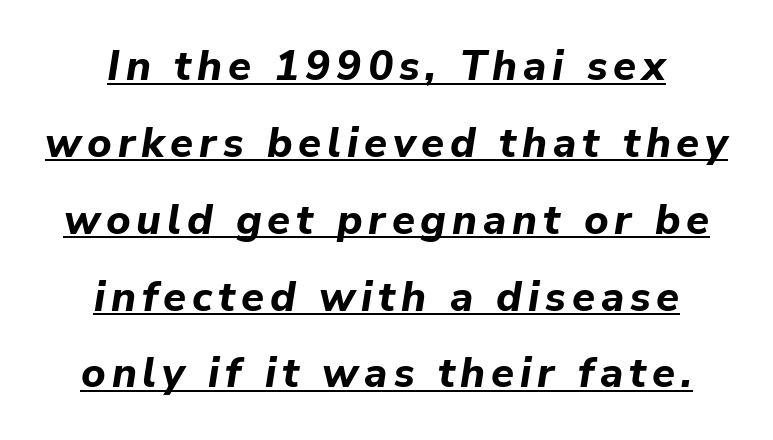
The image shows 42 px bold type, italic (leaning right); set centered, line spacing 1.83x, underlined; low stroke contrast and a medium x-height.
